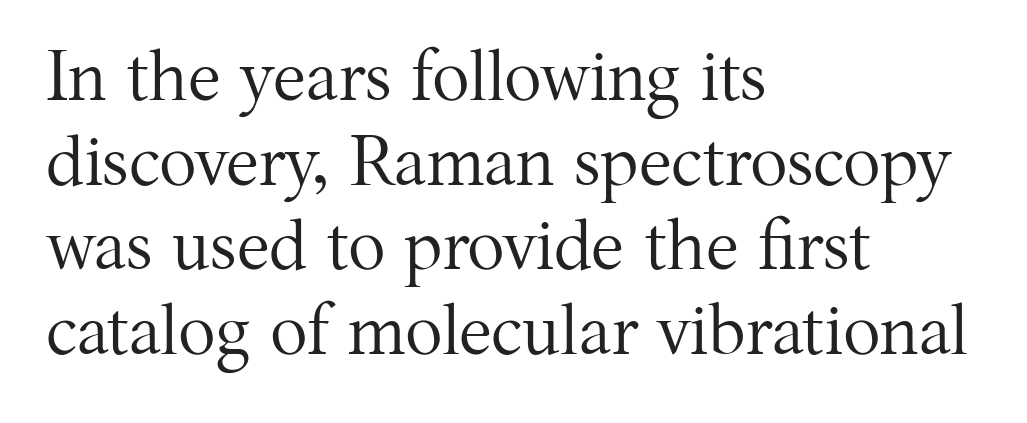
{"serif": "yes", "italic": "no", "bold": "no", "weight": "regular", "width": "normal", "stroke_contrast": "medium", "x_height": "medium", "monospaced": "no", "underline": "no", "align": "left", "line_spacing_ratio": 1.21, "letter_spacing": "normal", "letter_spacing_em": 0.0, "glyph_px": 70}
